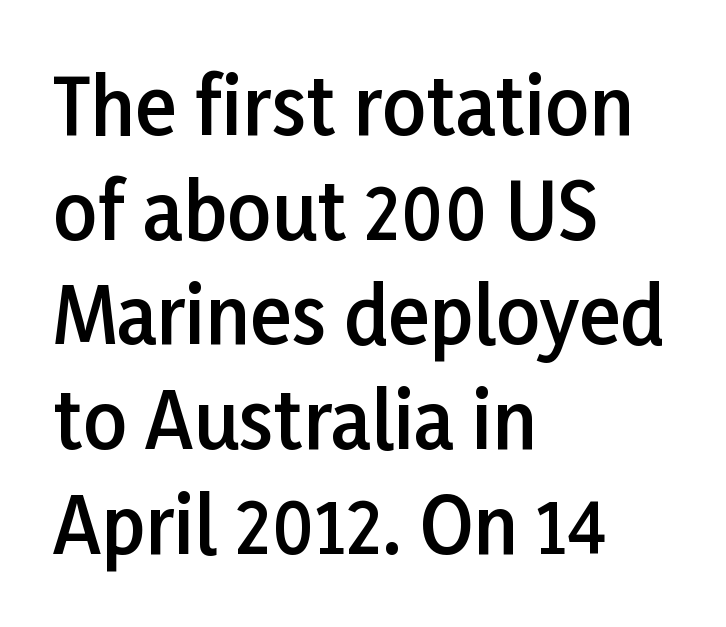
Q: Is the text bold? A: Semi-bold.
Q: Is the text italic (slanted)? A: No, it is upright.
Q: Is the typeface a serif or a sans-serif typeface? A: Sans-serif.
Q: Is the text underlined? A: No.
Q: How is the paragraph aligned? A: Left-aligned.
Q: Is the spacing between letters normal or unusually wide? A: Normal.
Q: Is the spacing between lines tight, normal or loose? A: Normal.
Q: Width (condensed, normal, or wide)? A: Normal.
Q: Stroke contrast? A: Low.
Q: x-height? A: Medium.
Q: Monospaced? A: No.
